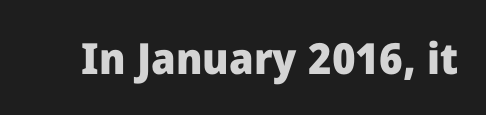
The image shows 43 px heavy sans-serif type, upright; set normal letter spacing, not underlined; low stroke contrast and a medium x-height.
